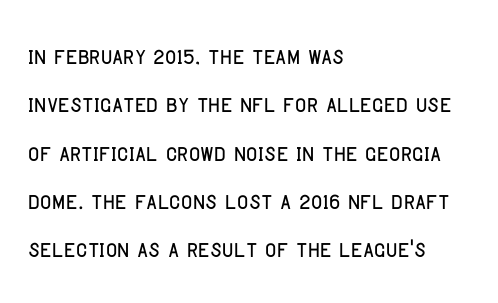
Q: Is the text italic (slanted)? A: No, it is upright.
Q: Is the typeface a serif or a sans-serif typeface? A: Sans-serif.
Q: Is the text underlined? A: No.
Q: How is the paragraph aligned? A: Left-aligned.
Q: Is the spacing between letters normal or unusually wide? A: Normal.
Q: Is the spacing between lines tight, normal or loose? A: Normal.
Q: Width (condensed, normal, or wide)? A: Condensed.
Q: Stroke contrast? A: Low.
Q: x-height? A: Large.
Q: Monospaced? A: No.
